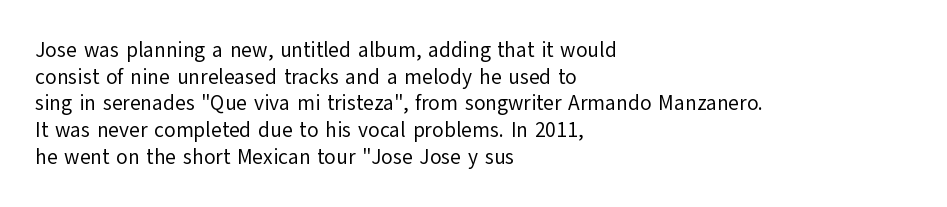
{"italic": "no", "bold": "no", "underline": "no", "align": "left", "line_spacing": "normal", "line_spacing_ratio": 1.27, "letter_spacing": "normal", "letter_spacing_em": 0.0, "glyph_px": 21}
